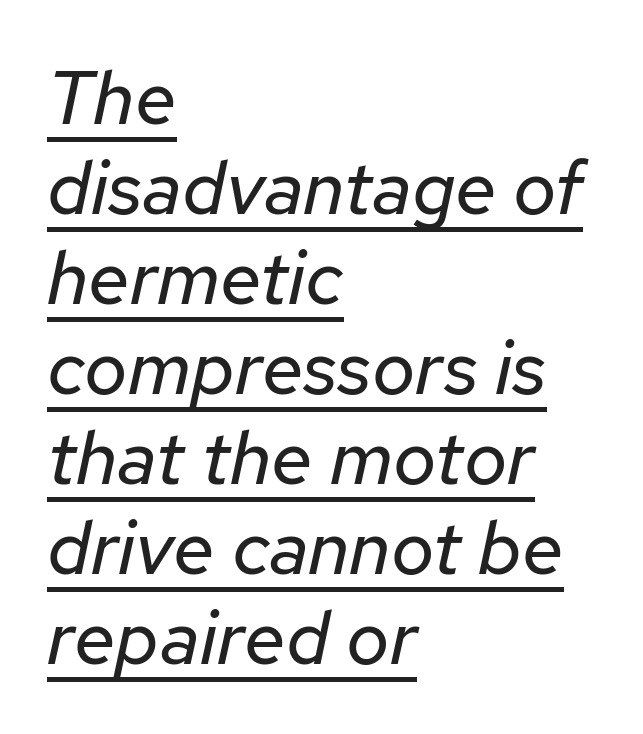
{"italic": "yes", "lean": "right", "slant_degrees": 12, "bold": "no", "weight": "regular", "width": "normal", "stroke_contrast": "low", "x_height": "medium", "monospaced": "no", "underline": "yes", "align": "left", "line_spacing_ratio": 1.2, "letter_spacing": "normal", "letter_spacing_em": 0.0, "glyph_px": 75}
